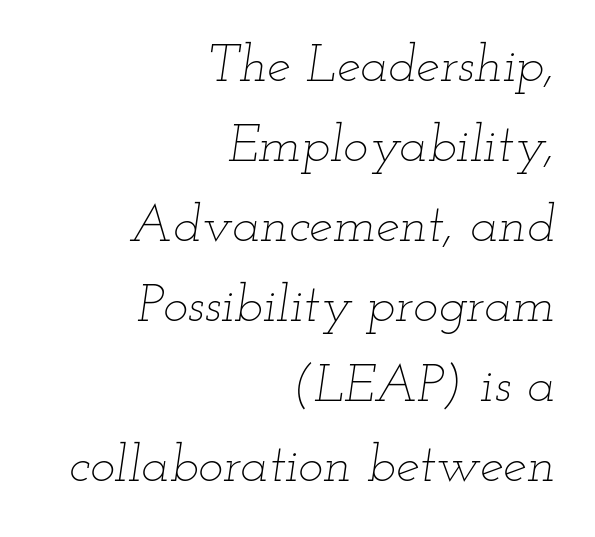
{"italic": "yes", "lean": "right", "slant_degrees": 12, "bold": "no", "weight": "thin", "width": "wide", "stroke_contrast": "low", "x_height": "small", "monospaced": "no", "underline": "no", "align": "right", "line_spacing": "normal", "line_spacing_ratio": 1.51, "letter_spacing": "normal", "letter_spacing_em": 0.0, "glyph_px": 53}
